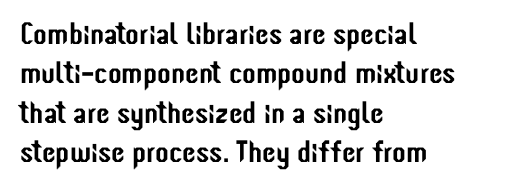
The image shows 31 px condensed sans-serif type, upright; set left-aligned, normal line spacing (1.27x), normal letter spacing, not underlined; low stroke contrast and a medium x-height.
